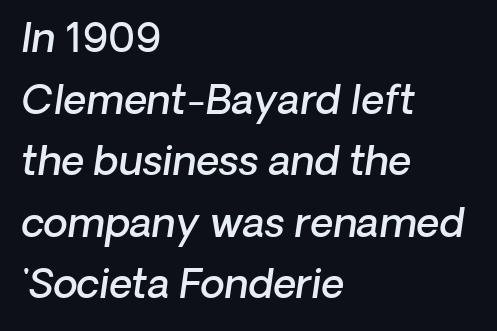
Q: Is the text bold? A: Semi-bold.
Q: Is the text italic (slanted)? A: Yes, it leans right by about 8 degrees.
Q: Is the text underlined? A: No.
Q: How is the paragraph aligned? A: Left-aligned.
Q: Is the spacing between letters normal or unusually wide? A: Normal.
Q: Is the spacing between lines tight, normal or loose? A: Normal.
Q: Width (condensed, normal, or wide)? A: Normal.
Q: Stroke contrast? A: Low.
Q: x-height? A: Medium.
Q: Monospaced? A: No.
